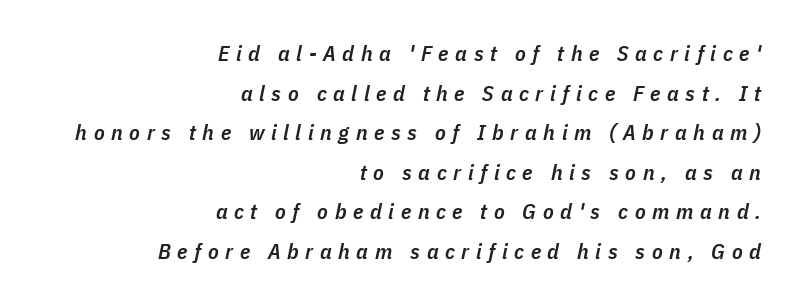
{"italic": "yes", "lean": "right", "slant_degrees": 11, "bold": "semi", "underline": "no", "align": "right", "line_spacing_ratio": 1.8, "letter_spacing": "wide", "letter_spacing_em": 0.3, "glyph_px": 22}
